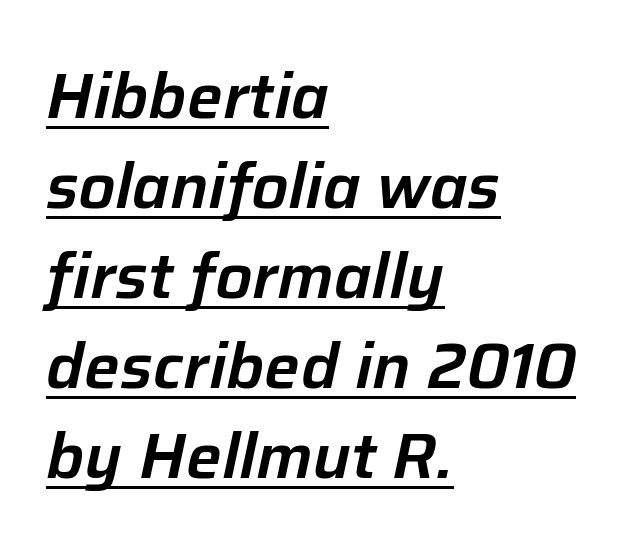
{"italic": "yes", "lean": "right", "slant_degrees": 12, "width": "normal", "stroke_contrast": "low", "x_height": "medium", "monospaced": "no", "underline": "yes", "align": "left", "line_spacing": "normal", "line_spacing_ratio": 1.43, "letter_spacing": "normal", "letter_spacing_em": 0.0, "glyph_px": 63}
